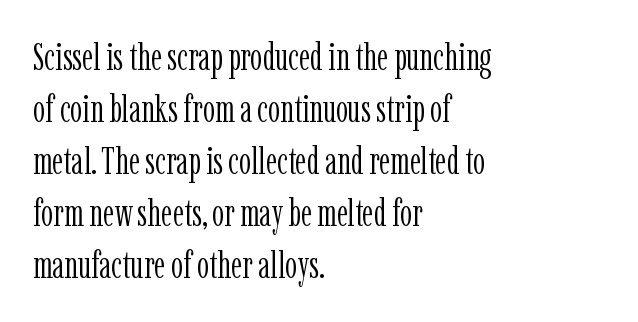
Unlike a clean sans, this face finishes its strokes with serifs. The baseline area is clear. The block of text has a typical density, with ordinary space between rows. Line beginnings align vertically; line endings do not. Is this a heavy cut? Hardly; it is regular or lighter.
